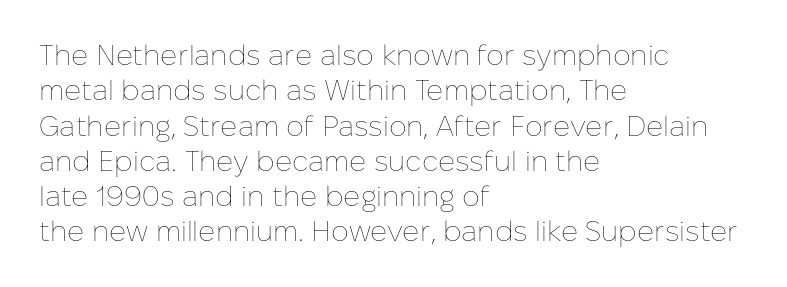
Q: Is the text bold? A: No.
Q: Is the text italic (slanted)? A: No, it is upright.
Q: Is the text underlined? A: No.
Q: How is the paragraph aligned? A: Left-aligned.
Q: Is the spacing between letters normal or unusually wide? A: Normal.
Q: Is the spacing between lines tight, normal or loose? A: Normal.
Q: Width (condensed, normal, or wide)? A: Normal.
Q: Stroke contrast? A: Low.
Q: x-height? A: Medium.
Q: Monospaced? A: No.
